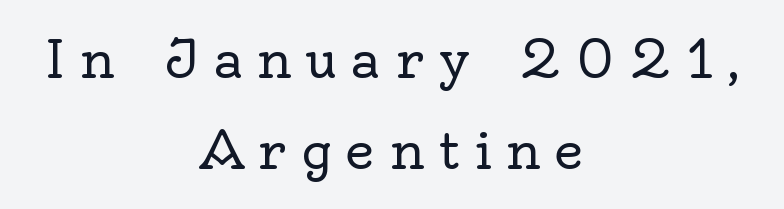
This sample uses a serif face. Substantial extra tracking has been applied to these lines. The rag falls on both sides of this text block equally. Caption: face not bold, strokes unweighted. Decoration check: the copy has no underline.
